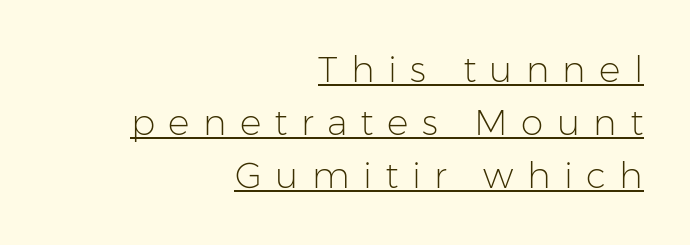
Q: Is the text bold? A: No.
Q: Is the text italic (slanted)? A: No, it is upright.
Q: Is the typeface a serif or a sans-serif typeface? A: Sans-serif.
Q: Is the text underlined? A: Yes.
Q: How is the paragraph aligned? A: Right-aligned.
Q: Is the spacing between letters normal or unusually wide? A: Unusually wide.
Q: Is the spacing between lines tight, normal or loose? A: Normal.
Q: Width (condensed, normal, or wide)? A: Normal.
Q: Stroke contrast? A: Low.
Q: x-height? A: Medium.
Q: Monospaced? A: No.
